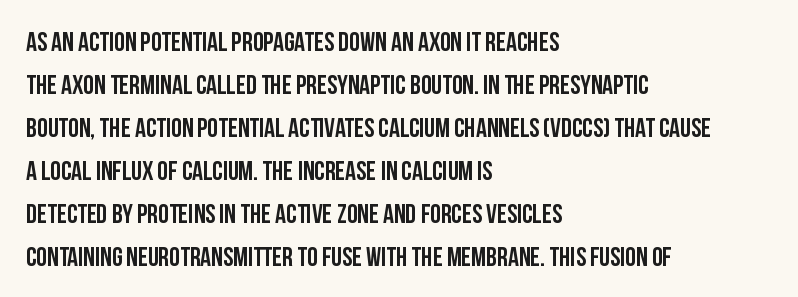
The image shows 27 px text type, upright; set left-aligned, normal line spacing (1.59x), normal letter spacing, not underlined.
